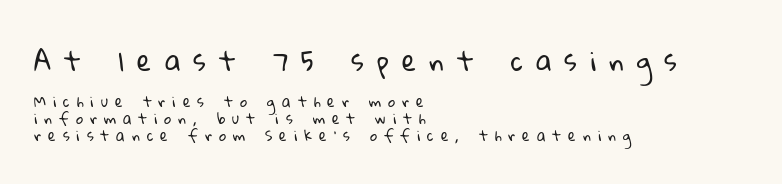
The earlier block is typeset at a bigger size than the later block. Does the copy run flush right? No — it runs flush left. A clean baseline with only descenders dipping below it. The strokes carry an ordinary text weight at most. Compared with typical body copy, the letter spacing here is much looser.
